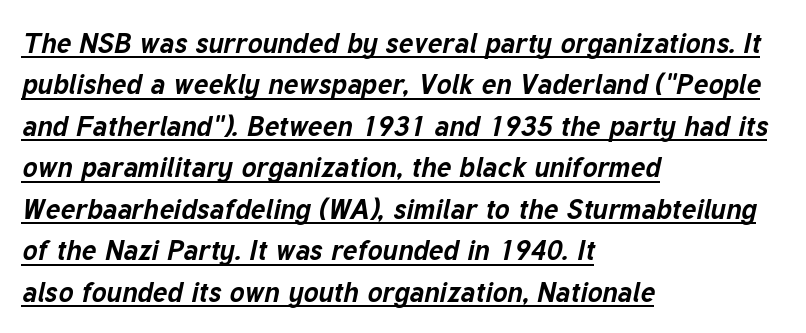
The image shows 28 px bold type, italic (leaning right); set left-aligned, normal line spacing (1.48x), normal letter spacing, underlined; low stroke contrast and a medium x-height.
